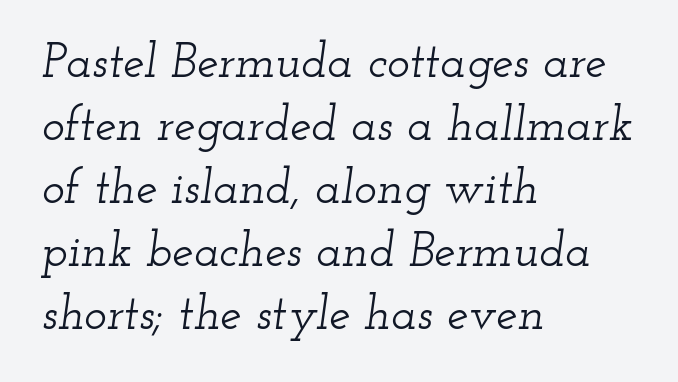
The image shows 48 px wide serif type, italic (leaning right); set left-aligned, normal line spacing (1.31x), normal letter spacing, not underlined; low stroke contrast and a small x-height.
